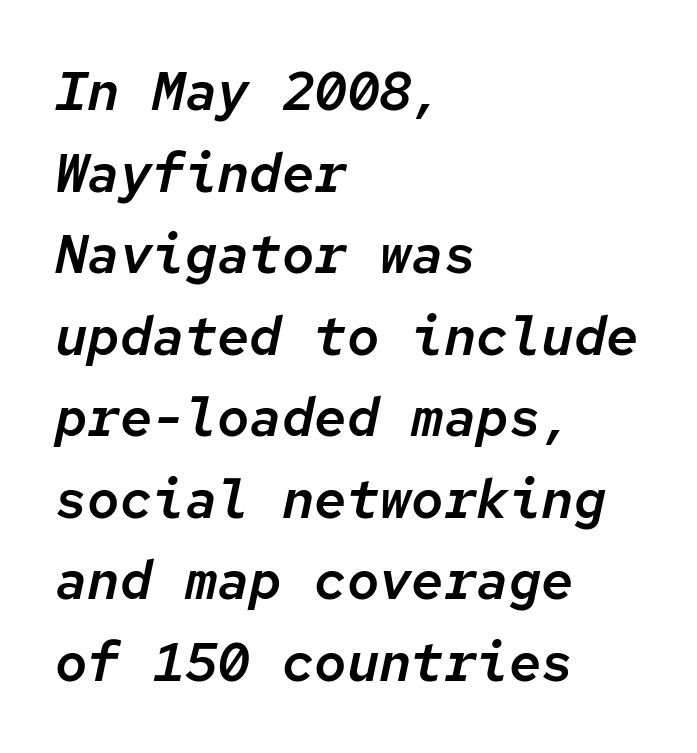
{"italic": "yes", "lean": "right", "slant_degrees": 12, "width": "normal", "stroke_contrast": "low", "x_height": "medium", "monospaced": "yes", "underline": "no", "align": "left", "line_spacing": "normal", "line_spacing_ratio": 1.51, "letter_spacing": "normal", "letter_spacing_em": 0.0, "glyph_px": 54}
